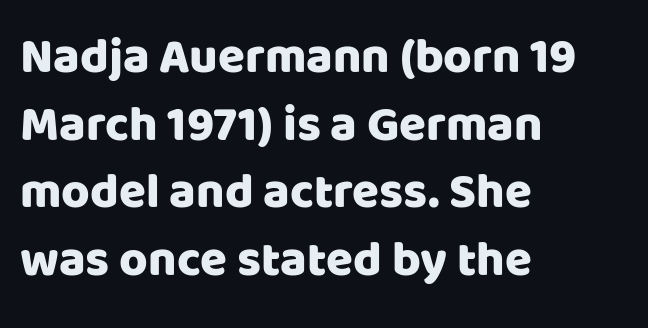
{"serif": "no", "italic": "no", "width": "normal", "stroke_contrast": "low", "x_height": "large", "monospaced": "no", "underline": "no", "align": "left", "line_spacing": "normal", "line_spacing_ratio": 1.38, "letter_spacing": "normal", "letter_spacing_em": 0.0, "glyph_px": 49}
